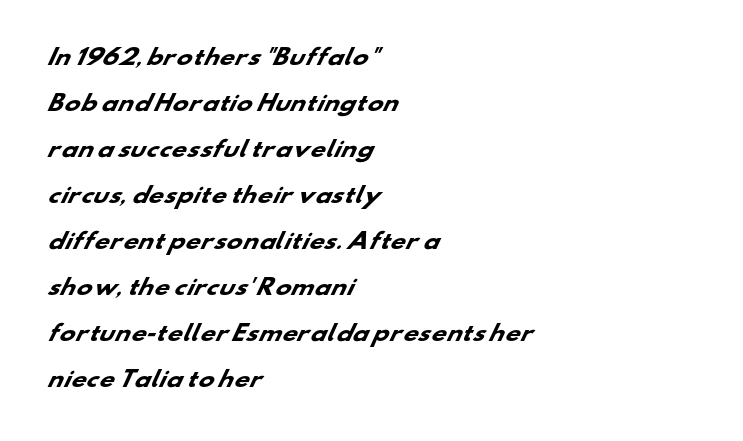
Visually the block forms a straight wall on the left and a jagged coastline on the right. Glance below the letters and you will spot only blank space. Tracking here is standard; glyphs follow each other at the usual distance. Loosely led — the rows are spread out. The glyphs have the mass of a bold cut.
